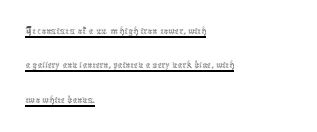
{"italic": "no", "bold": "no", "underline": "yes", "align": "left", "line_spacing": "normal", "line_spacing_ratio": 1.5, "letter_spacing": "normal", "letter_spacing_em": 0.0, "glyph_px": 23}
